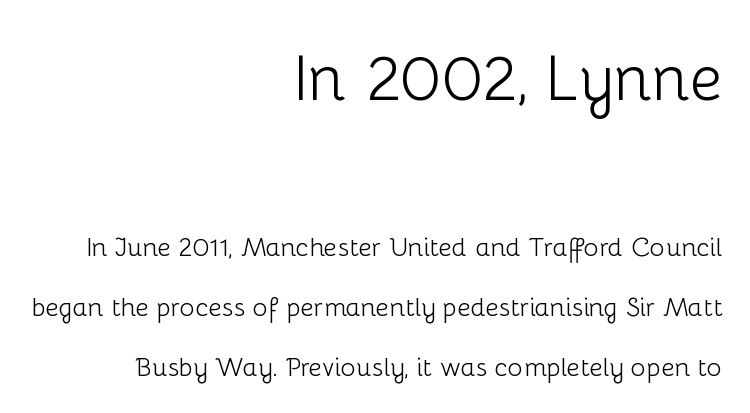
Q: Is the text bold? A: No.
Q: Is the text italic (slanted)? A: No, it is upright.
Q: Is the typeface a serif or a sans-serif typeface? A: Sans-serif.
Q: Is the text underlined? A: No.
Q: How is the paragraph aligned? A: Right-aligned.
Q: Is the spacing between letters normal or unusually wide? A: Normal.
Q: Is the spacing between lines tight, normal or loose? A: Loose.
Q: Which block of text is set in a larger size, the first (top) or the second (bottom)? A: The first (top) one.
Q: Width (condensed, normal, or wide)? A: Normal.
Q: Stroke contrast? A: Low.
Q: x-height? A: Medium.
Q: Monospaced? A: No.
